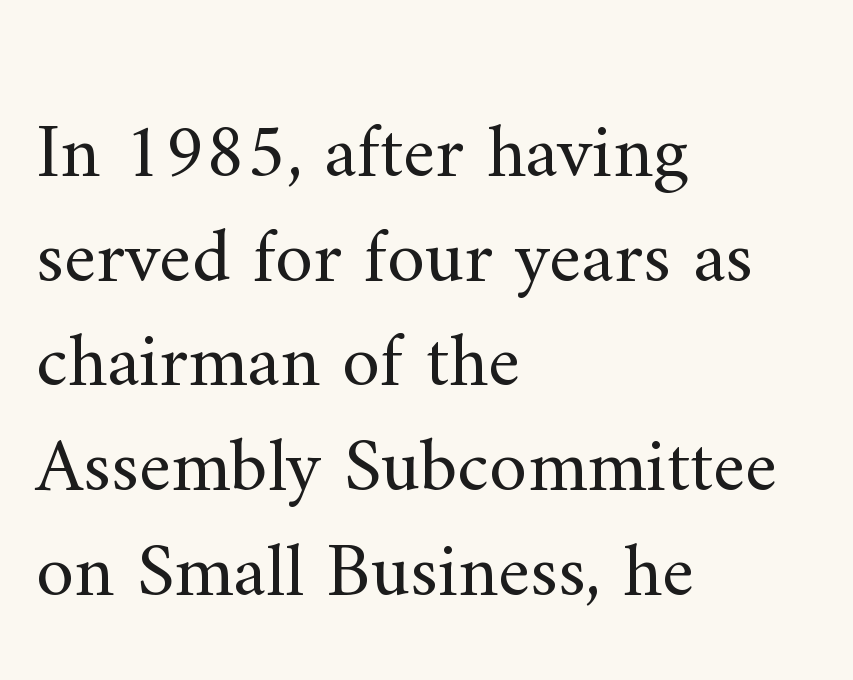
The image shows 77 px regular-weight serif type, upright; set left-aligned, normal line spacing (1.36x), normal letter spacing, not underlined; medium stroke contrast and a small x-height.
